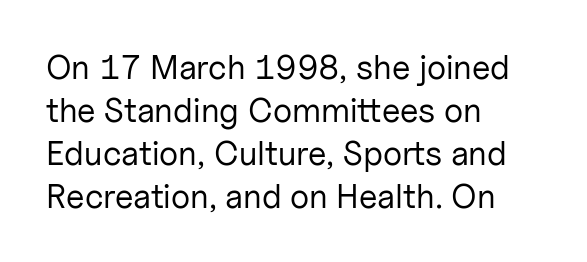
Q: Is the text bold? A: No.
Q: Is the text italic (slanted)? A: No, it is upright.
Q: Is the typeface a serif or a sans-serif typeface? A: Sans-serif.
Q: Is the text underlined? A: No.
Q: How is the paragraph aligned? A: Left-aligned.
Q: Is the spacing between letters normal or unusually wide? A: Normal.
Q: Is the spacing between lines tight, normal or loose? A: Normal.
Q: Width (condensed, normal, or wide)? A: Normal.
Q: Stroke contrast? A: Low.
Q: x-height? A: Medium.
Q: Monospaced? A: No.
